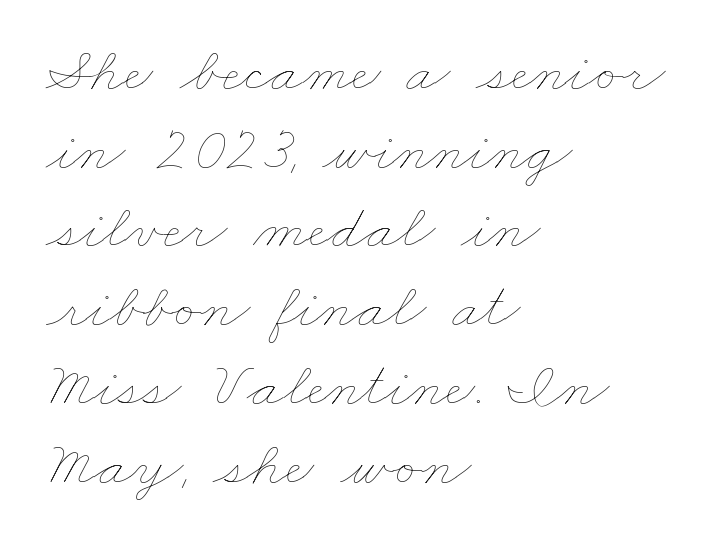
{"bold": "no", "weight": "thin", "width": "wide", "stroke_contrast": "low", "x_height": "small", "monospaced": "no", "underline": "no", "align": "left", "line_spacing_ratio": 1.23, "letter_spacing": "normal", "letter_spacing_em": 0.0, "glyph_px": 64}
